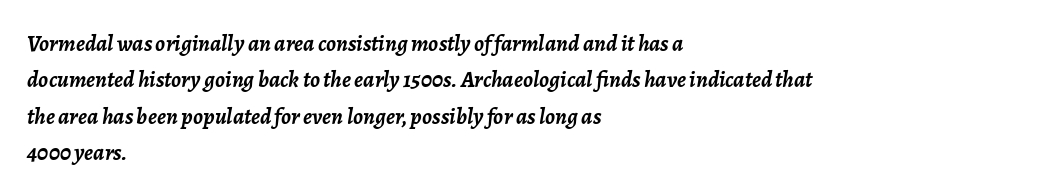
{"italic": "yes", "lean": "right", "slant_degrees": 7, "bold": "yes", "underline": "no", "align": "left", "line_spacing": "normal", "line_spacing_ratio": 1.58, "letter_spacing": "normal", "letter_spacing_em": 0.0, "glyph_px": 23}
